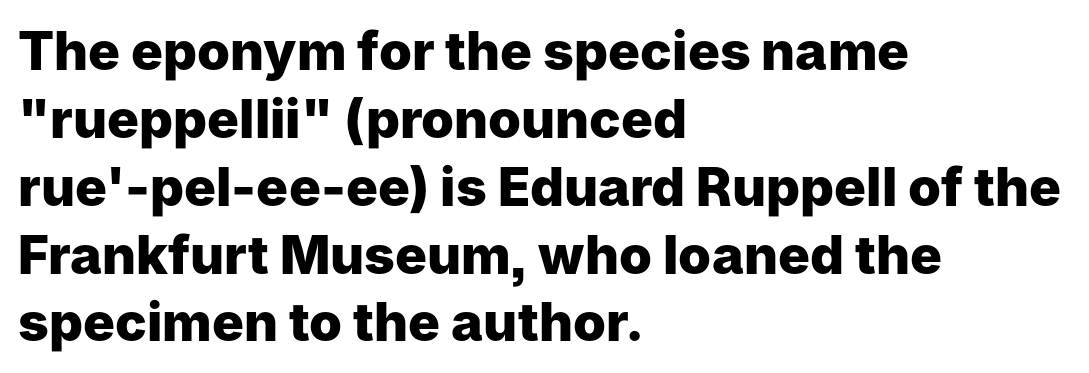
{"serif": "no", "italic": "no", "bold": "yes", "weight": "heavy", "width": "normal", "stroke_contrast": "low", "x_height": "medium", "monospaced": "no", "underline": "no", "align": "left", "line_spacing": "normal", "line_spacing_ratio": 1.28, "letter_spacing": "normal", "letter_spacing_em": 0.0, "glyph_px": 53}
